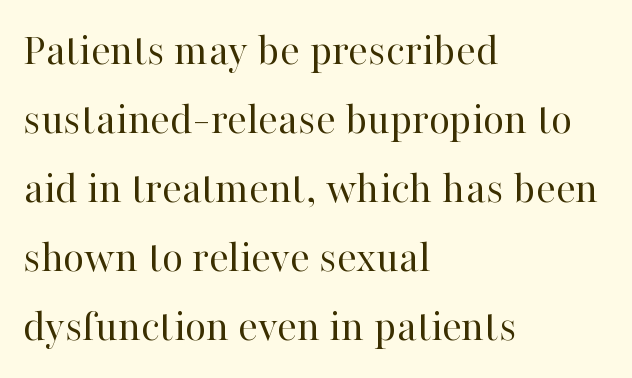
The image shows 46 px regular-weight serif type, upright; set left-aligned, normal line spacing (1.5x), normal letter spacing, not underlined; high stroke contrast and a medium x-height.
